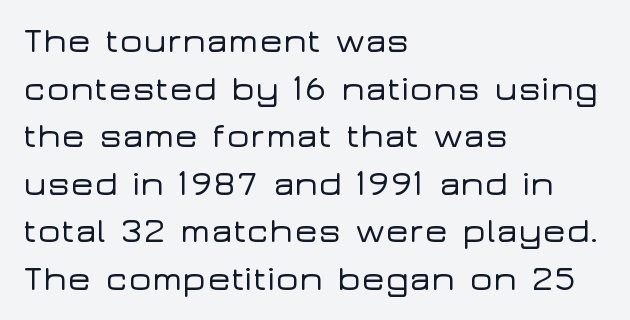
{"serif": "no", "italic": "no", "width": "wide", "stroke_contrast": "low", "x_height": "medium", "monospaced": "no", "underline": "no", "align": "left", "line_spacing": "normal", "line_spacing_ratio": 1.36, "letter_spacing": "normal", "letter_spacing_em": 0.0, "glyph_px": 35}
